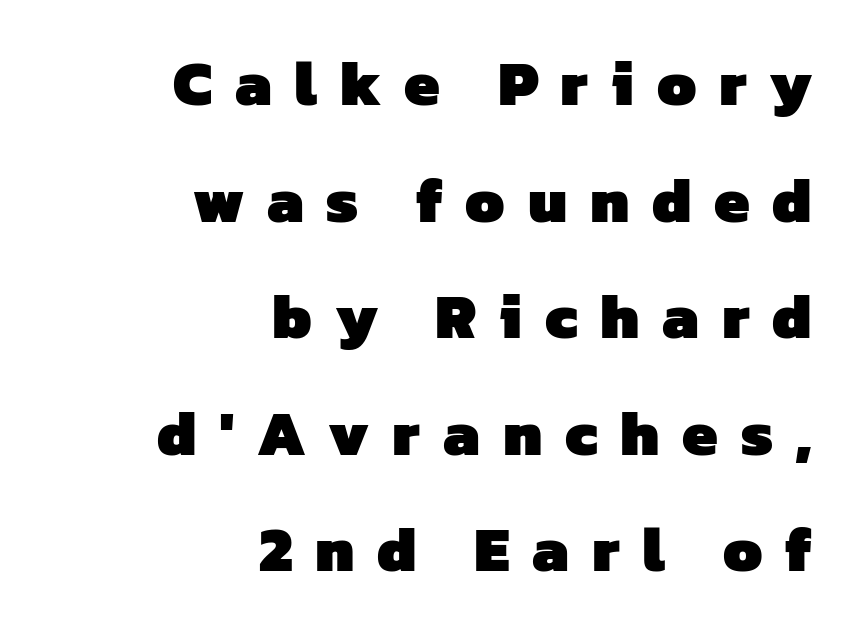
Typographically, this falls in the sans-serif category. Strokes here are thick enough to call this a true bold. Between one letter and the next there's a generous, obvious gap. Here the designer chose a conventional face with non-uniform glyph widths.
